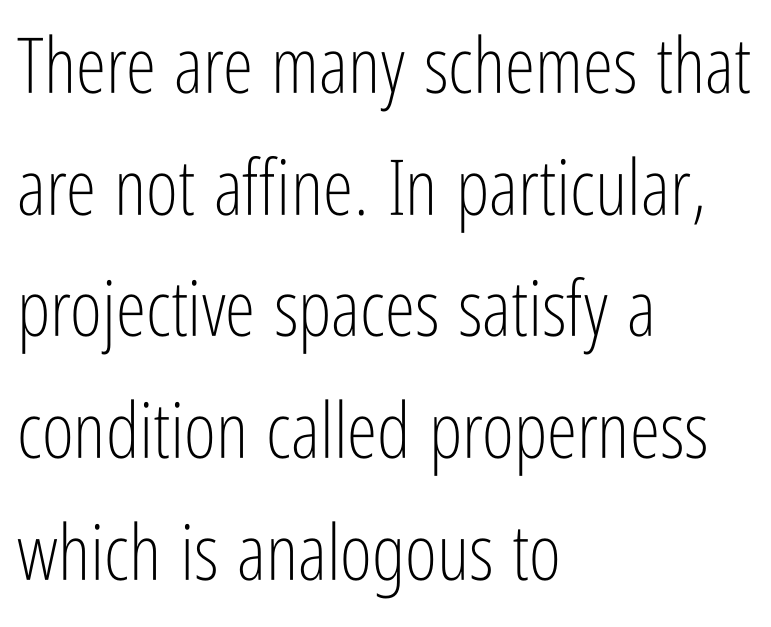
The image shows 77 px light, condensed sans-serif type, upright; set left-aligned, normal line spacing (1.58x), normal letter spacing, not underlined; low stroke contrast and a medium x-height.
